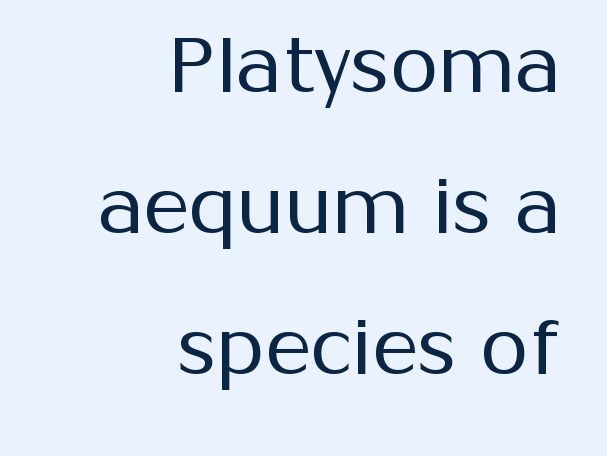
Upright lettering throughout. This sample is right-justified, so line beginnings fall wherever the words allow. Clear beneath every line of the passage. Heaviness? Minimal to ordinary, like unemphasized prose.
